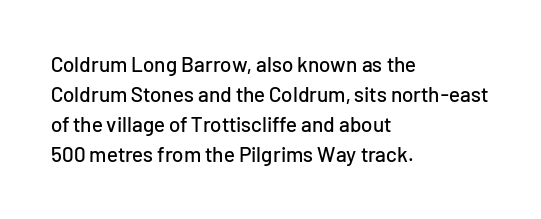
The gaps between neighbouring characters are ordinary and unremarkable. This rendering uses left alignment, leaving the right contour irregular. Horizontal bands of white between lines are of average thickness. The strip under each line holds only bare page. It's the straight-up-and-down kind of type.
